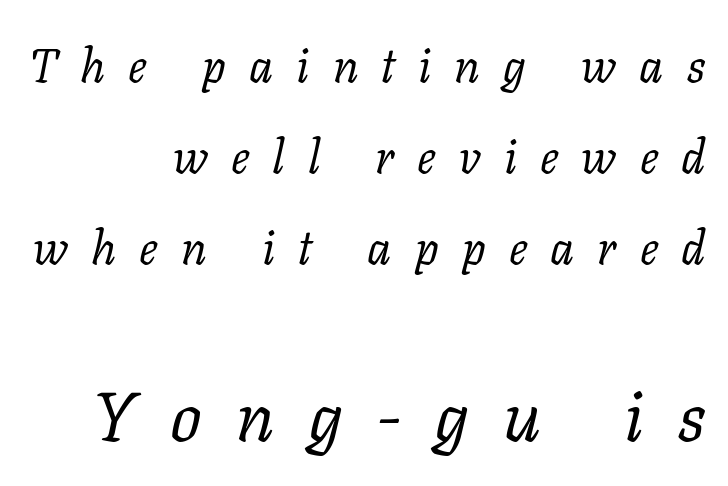
The image shows 70 px regular-weight serif type, italic (leaning right); set right-aligned, loose line spacing (1.94x), unusually wide letter spacing (+0.49 em), not underlined; the second (bottom) block is 1.49x larger; low stroke contrast and a medium x-height.
